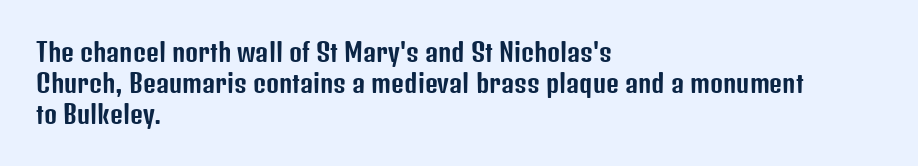
Q: Is the text italic (slanted)? A: No, it is upright.
Q: Is the text underlined? A: No.
Q: How is the paragraph aligned? A: Left-aligned.
Q: Is the spacing between letters normal or unusually wide? A: Normal.
